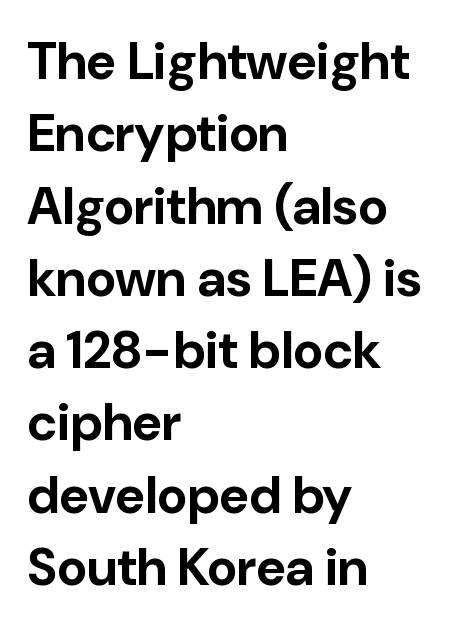
The image shows 52 px bold sans-serif type, upright; set left-aligned, normal line spacing (1.39x), normal letter spacing, not underlined; low stroke contrast and a medium x-height.
